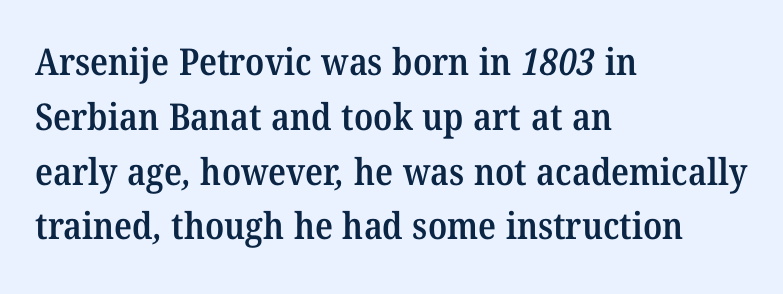
The image shows 37 px semibold serif type; set left-aligned, normal line spacing (1.48x), normal letter spacing, not underlined; medium stroke contrast and a medium x-height.
